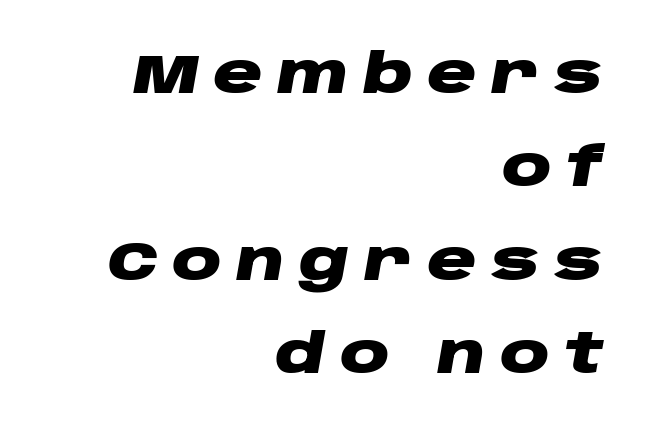
{"italic": "yes", "lean": "right", "slant_degrees": 10, "bold": "yes", "weight": "heavy", "width": "wide", "stroke_contrast": "low", "x_height": "large", "monospaced": "no", "underline": "no", "align": "right", "line_spacing": "normal", "line_spacing_ratio": 1.7, "letter_spacing": "wide", "letter_spacing_em": 0.26, "glyph_px": 55}
